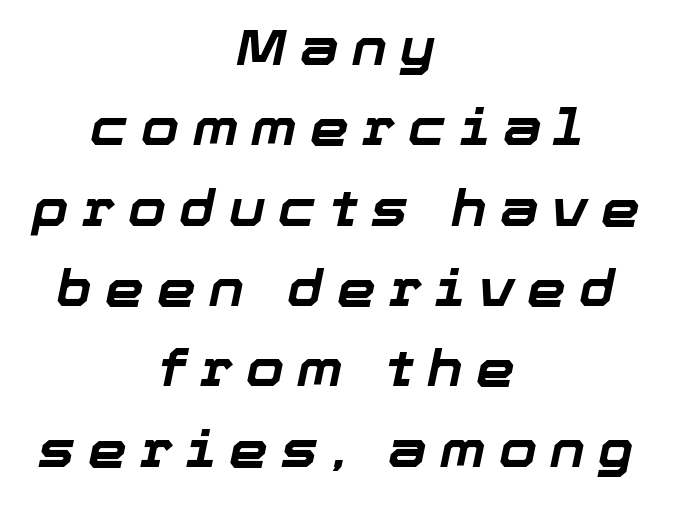
Q: Is the text bold? A: Yes.
Q: Is the text italic (slanted)? A: Yes, it leans right by about 12 degrees.
Q: Is the text underlined? A: No.
Q: How is the paragraph aligned? A: Centered.
Q: Is the spacing between letters normal or unusually wide? A: Unusually wide.
Q: Is the spacing between lines tight, normal or loose? A: Normal.
Q: Width (condensed, normal, or wide)? A: Normal.
Q: Stroke contrast? A: Low.
Q: x-height? A: Medium.
Q: Monospaced? A: No.
